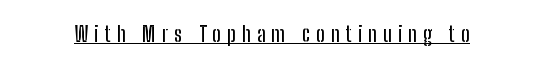
{"italic": "no", "underline": "yes", "letter_spacing": "wide", "letter_spacing_em": 0.28, "glyph_px": 22}
